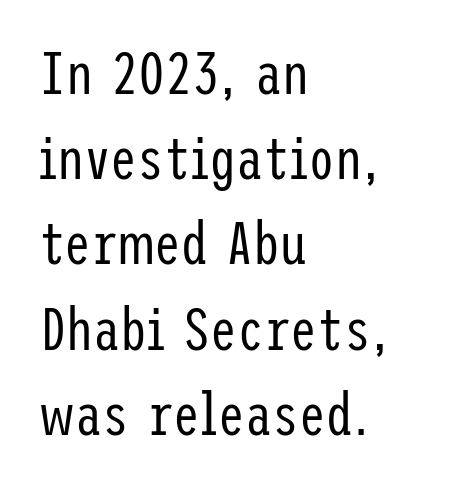
The image shows 60 px regular-weight, condensed sans-serif type, upright; set left-aligned, normal line spacing (1.42x), normal letter spacing, not underlined; low stroke contrast and a medium x-height.
